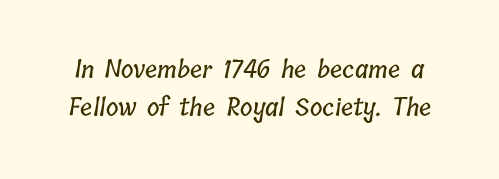
The image shows 24 px text type; set normal line spacing (1.59x), normal letter spacing, not underlined.
